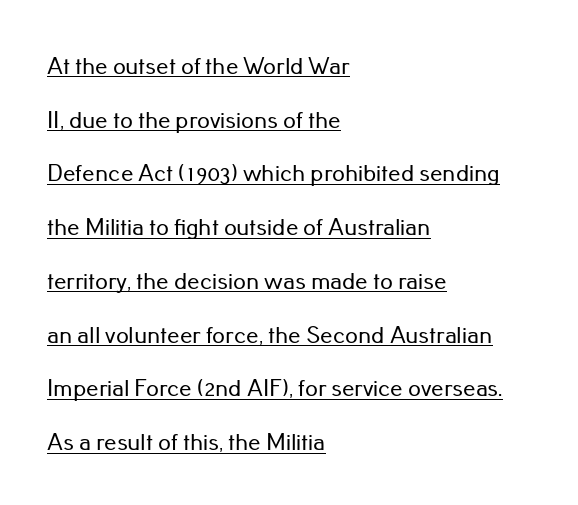
A typesetter would call this zero additional tracking. Compared with typical paragraphs, the rows here are farther apart. This is underlined copy, the kind a proofreader might mark for attention. Which margin do the lines hug? The left one — the right edge is uneven. Upright lettering throughout.
